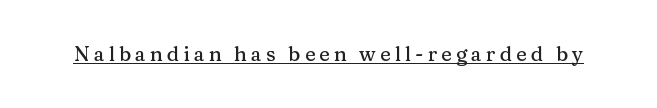
Q: Is the text italic (slanted)? A: No, it is upright.
Q: Is the text underlined? A: Yes.
Q: Is the spacing between letters normal or unusually wide? A: Unusually wide.
